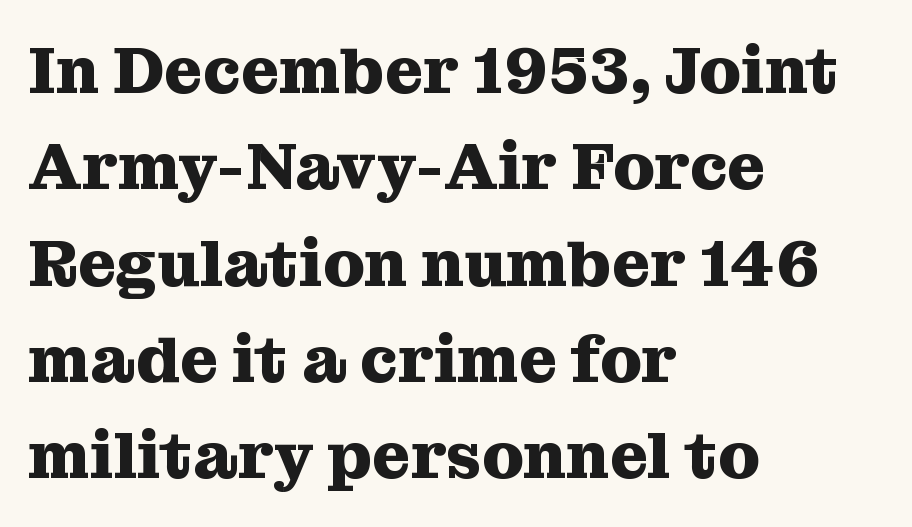
{"serif": "yes", "italic": "no", "bold": "yes", "weight": "heavy", "width": "normal", "stroke_contrast": "medium", "x_height": "medium", "monospaced": "no", "underline": "no", "align": "left", "line_spacing": "normal", "line_spacing_ratio": 1.46, "letter_spacing": "normal", "letter_spacing_em": 0.0, "glyph_px": 66}
